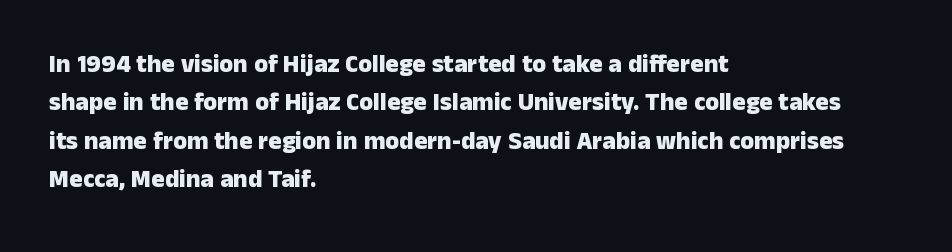
Here the glyphs are tracked normally, forming tight word shapes. Does the weight exceed regular? Yes, all the way to bold. The text block is weighted toward the left margin, trailing off unevenly rightward. Style check: upright. Notice how descenders clear the ascenders below comfortably — that's standard leading. Glance below the letters and you will spot only blank space.
